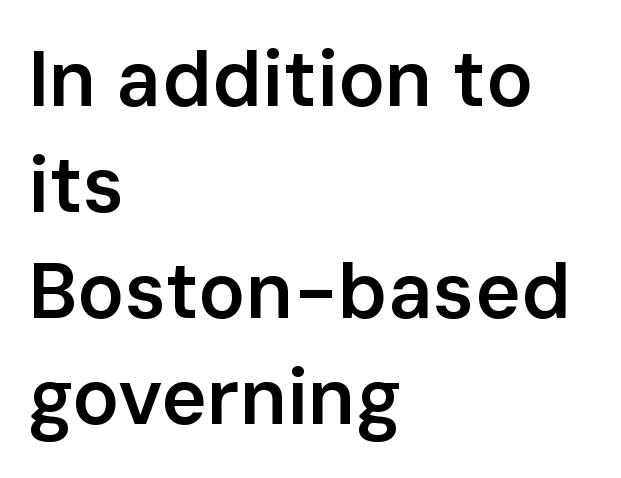
The image shows 78 px semibold sans-serif type, upright; set left-aligned, normal line spacing (1.36x), normal letter spacing, not underlined; low stroke contrast and a medium x-height.
